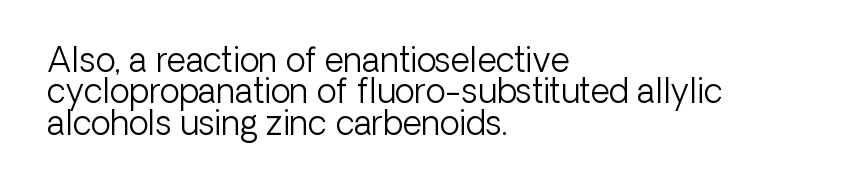
{"serif": "no", "italic": "no", "bold": "no", "weight": "light", "width": "normal", "stroke_contrast": "low", "x_height": "medium", "monospaced": "no", "underline": "no", "align": "left", "line_spacing": "tight", "line_spacing_ratio": 0.95, "letter_spacing": "normal", "letter_spacing_em": 0.0, "glyph_px": 33}
